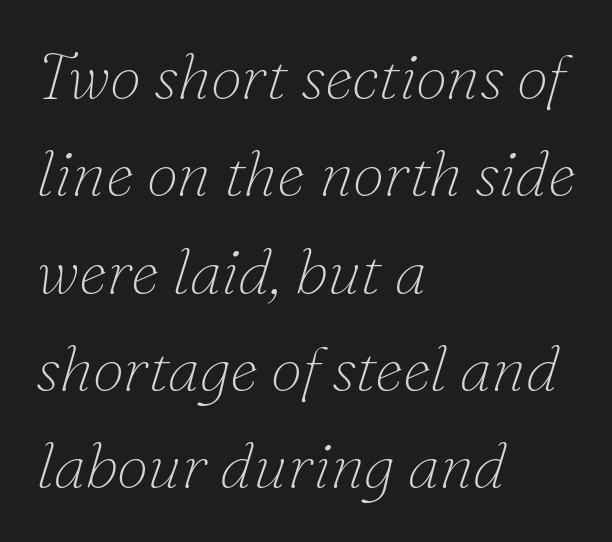
The image shows 64 px thin serif type, italic (leaning right); set left-aligned, normal line spacing (1.52x), normal letter spacing, not underlined; low stroke contrast and a small x-height.
